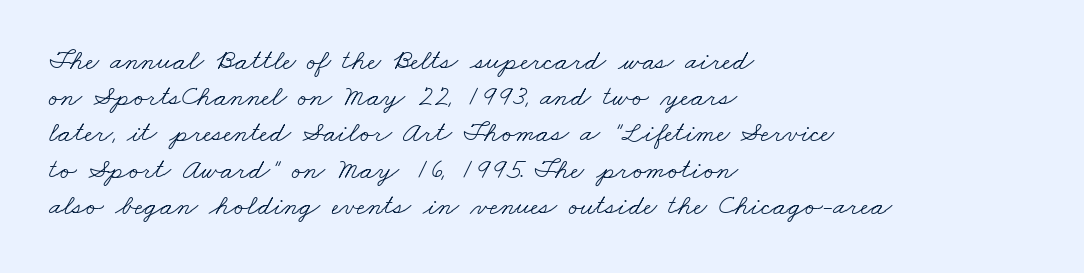
The image shows 29 px light, wide serif type; set left-aligned, normal line spacing (1.25x), normal letter spacing, not underlined; low stroke contrast and a small x-height.
